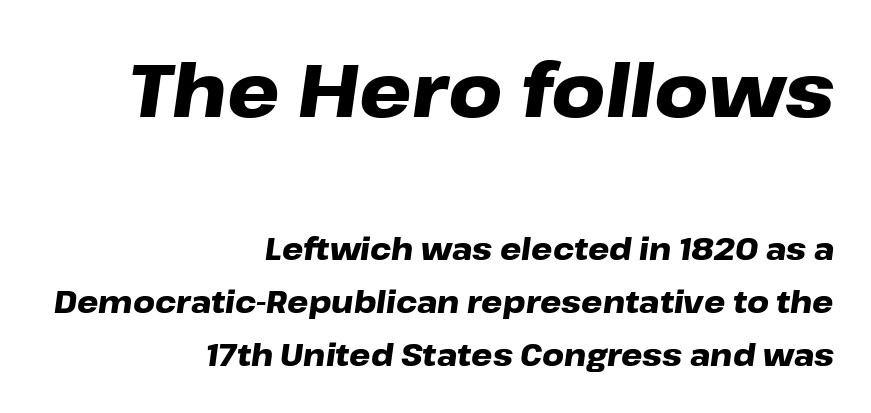
Notice how the stems are inclined rather than vertical — that's the hallmark of italics. Think of a printed novel: that variable character pitch is what you see here. The lines are quadded right. The letters in the upper block stand taller than those in the block below.
